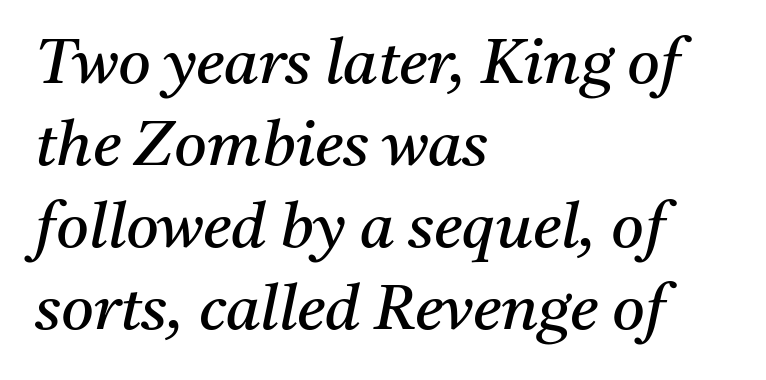
The image shows 63 px regular-weight serif type, italic (leaning right); set left-aligned, normal line spacing (1.3x), normal letter spacing, not underlined; medium stroke contrast and a medium x-height.
